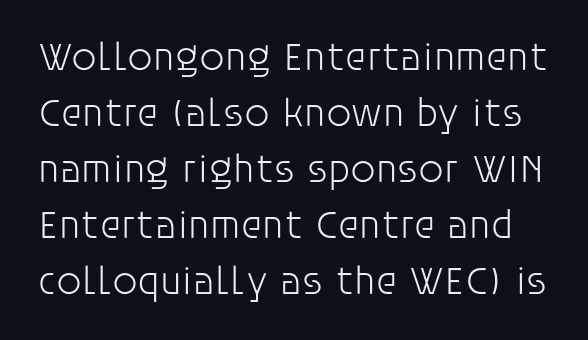
It's the straight-up-and-down kind of type. Look at the bottom of the vertical strokes: they stop flat, with no serifs. Do the characters align in a grid? No, the font is proportional. The strokes carry an ordinary text weight at most.
